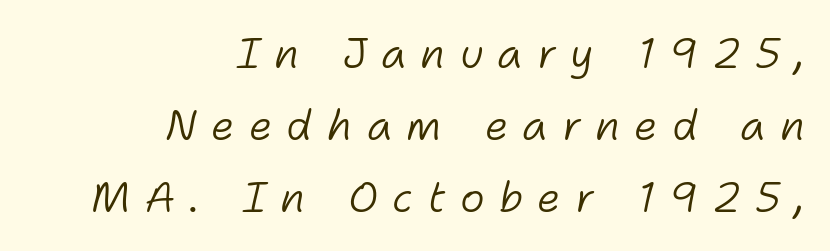
{"italic": "yes", "lean": "right", "slant_degrees": 11, "bold": "no", "weight": "light", "width": "normal", "stroke_contrast": "low", "x_height": "medium", "monospaced": "no", "underline": "no", "align": "right", "line_spacing_ratio": 1.71, "letter_spacing": "wide", "letter_spacing_em": 0.34, "glyph_px": 42}
